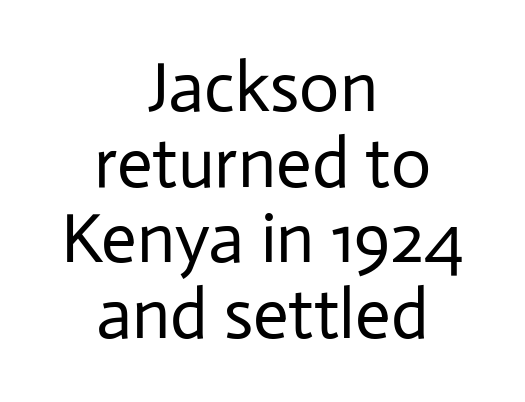
{"serif": "no", "italic": "no", "bold": "no", "weight": "regular", "width": "normal", "stroke_contrast": "low", "x_height": "medium", "monospaced": "no", "underline": "no", "align": "center", "line_spacing": "tight", "line_spacing_ratio": 1.08, "letter_spacing": "normal", "letter_spacing_em": 0.0, "glyph_px": 70}
